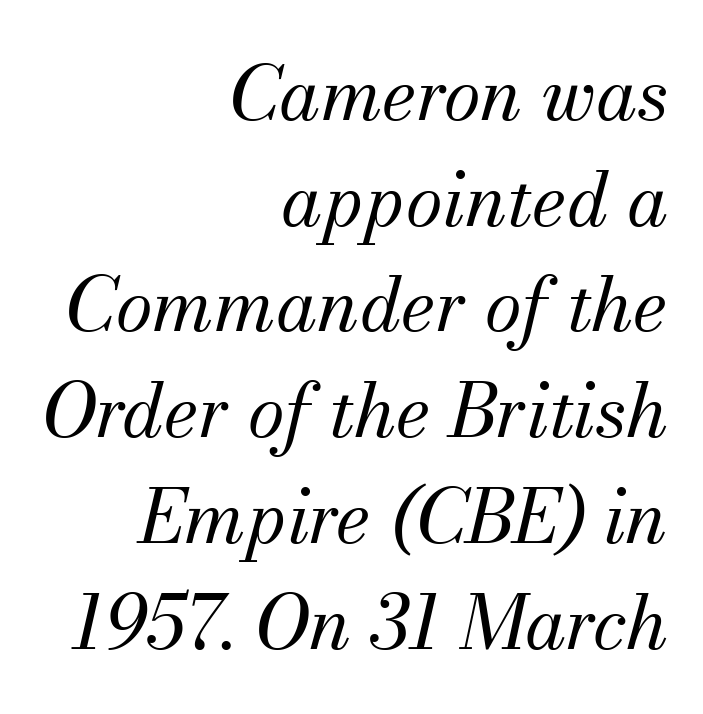
The image shows 75 px regular-weight serif type, italic (leaning right); set right-aligned, normal line spacing (1.41x), normal letter spacing, not underlined; medium stroke contrast and a small x-height.
